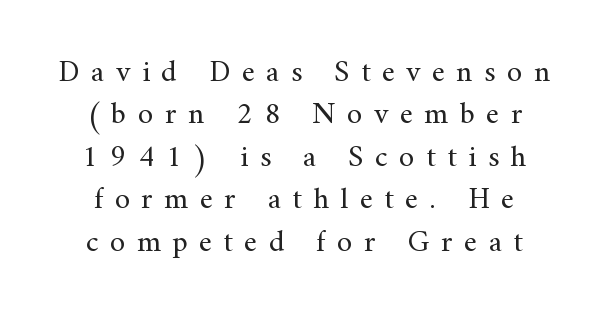
{"serif": "yes", "italic": "no", "bold": "no", "weight": "regular", "width": "normal", "stroke_contrast": "medium", "x_height": "small", "monospaced": "no", "underline": "no", "align": "center", "line_spacing": "normal", "line_spacing_ratio": 1.37, "letter_spacing": "wide", "letter_spacing_em": 0.37, "glyph_px": 31}
